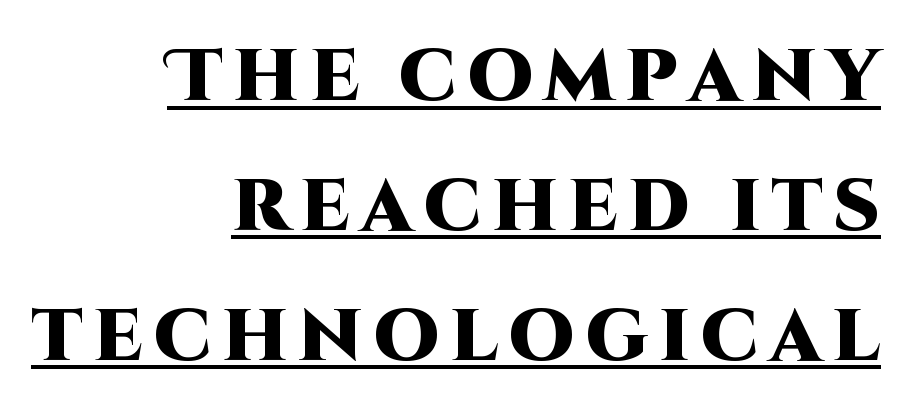
Q: Is the text bold? A: Yes.
Q: Is the text italic (slanted)? A: No, it is upright.
Q: Is the typeface a serif or a sans-serif typeface? A: Sans-serif.
Q: Is the text underlined? A: Yes.
Q: How is the paragraph aligned? A: Right-aligned.
Q: Width (condensed, normal, or wide)? A: Normal.
Q: Stroke contrast? A: High.
Q: x-height? A: Large.
Q: Monospaced? A: No.
